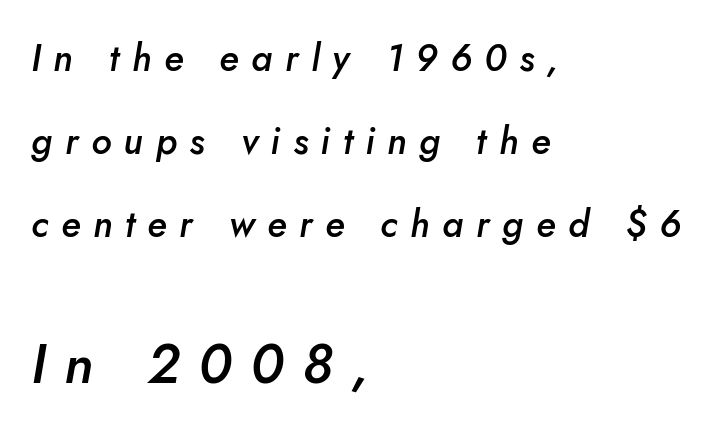
{"italic": "yes", "lean": "right", "slant_degrees": 10, "bold": "semi", "weight": "semibold", "width": "normal", "stroke_contrast": "low", "x_height": "small", "monospaced": "no", "underline": "no", "align": "left", "line_spacing": "loose", "line_spacing_ratio": 2.24, "letter_spacing": "wide", "letter_spacing_em": 0.34, "larger_block": "second", "size_ratio": 1.49, "glyph_px": 55}
